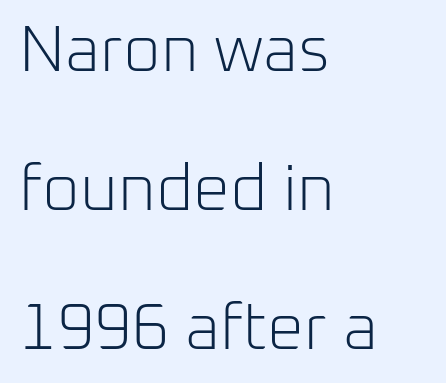
{"serif": "no", "italic": "no", "bold": "no", "weight": "light", "width": "normal", "stroke_contrast": "low", "x_height": "medium", "monospaced": "no", "underline": "no", "align": "left", "line_spacing": "loose", "line_spacing_ratio": 2.14, "letter_spacing": "normal", "letter_spacing_em": 0.0, "glyph_px": 65}
